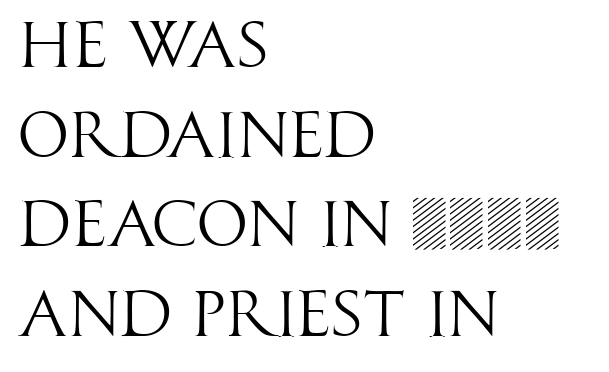
Q: Is the text bold? A: No.
Q: Is the text italic (slanted)? A: No, it is upright.
Q: Is the typeface a serif or a sans-serif typeface? A: Sans-serif.
Q: Is the text underlined? A: No.
Q: How is the paragraph aligned? A: Left-aligned.
Q: Is the spacing between letters normal or unusually wide? A: Normal.
Q: Is the spacing between lines tight, normal or loose? A: Normal.
Q: Width (condensed, normal, or wide)? A: Condensed.
Q: Stroke contrast? A: High.
Q: x-height? A: Large.
Q: Monospaced? A: No.
